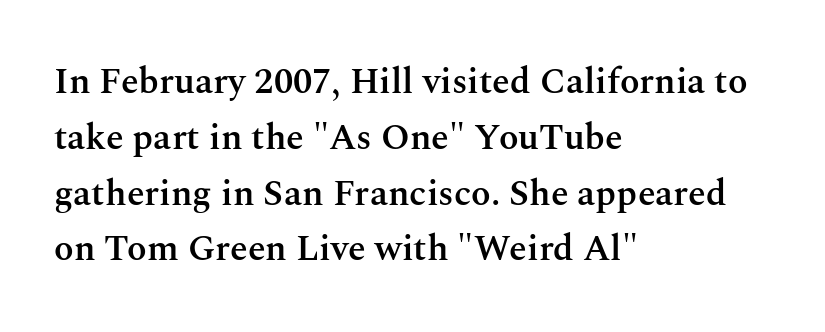
Q: Is the text bold? A: Semi-bold.
Q: Is the text italic (slanted)? A: No, it is upright.
Q: Is the typeface a serif or a sans-serif typeface? A: Serif.
Q: Is the text underlined? A: No.
Q: How is the paragraph aligned? A: Left-aligned.
Q: Is the spacing between letters normal or unusually wide? A: Normal.
Q: Is the spacing between lines tight, normal or loose? A: Normal.
Q: Width (condensed, normal, or wide)? A: Normal.
Q: Stroke contrast? A: Medium.
Q: x-height? A: Medium.
Q: Monospaced? A: No.
